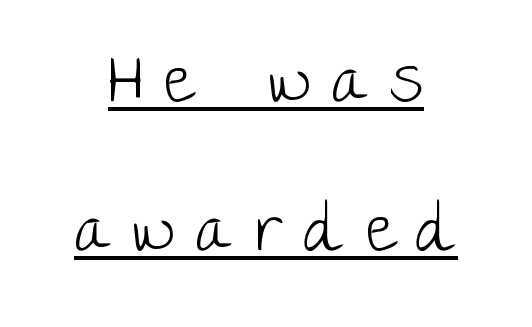
The image shows 67 px light sans-serif type, upright; set centered, loose line spacing (2.22x), unusually wide letter spacing (+0.31 em), underlined; low stroke contrast and a large x-height.
